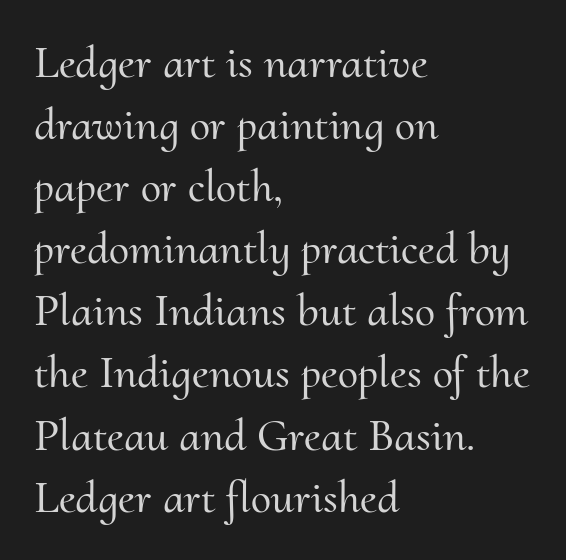
The image shows 46 px serif type, upright; set left-aligned, normal line spacing (1.35x), normal letter spacing, not underlined; medium stroke contrast and a small x-height.
